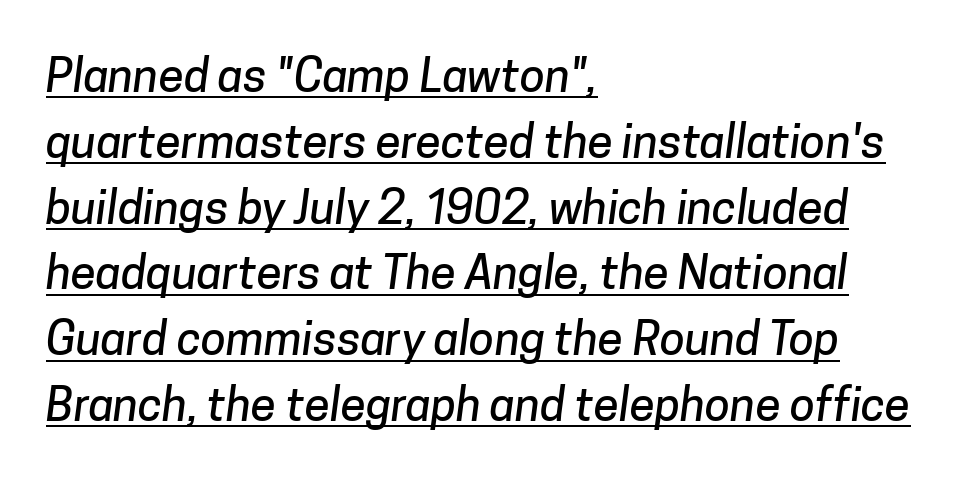
{"serif": "no", "width": "normal", "stroke_contrast": "low", "x_height": "medium", "monospaced": "no", "underline": "yes", "align": "left", "line_spacing": "normal", "line_spacing_ratio": 1.43, "letter_spacing": "normal", "letter_spacing_em": 0.0, "glyph_px": 46}
